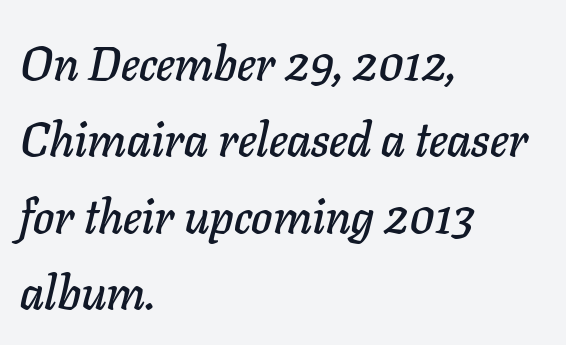
The image shows 48 px text type, italic (leaning right); set left-aligned, normal line spacing (1.59x), normal letter spacing, not underlined; low stroke contrast and a medium x-height.
